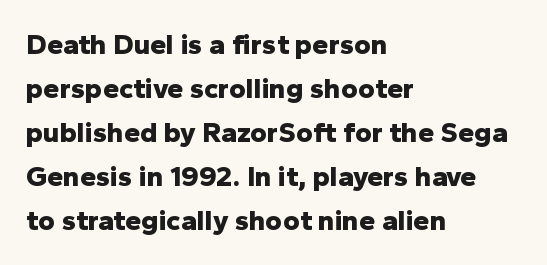
Q: Is the text bold? A: Yes.
Q: Is the text italic (slanted)? A: No, it is upright.
Q: Is the typeface a serif or a sans-serif typeface? A: Sans-serif.
Q: Is the text underlined? A: No.
Q: How is the paragraph aligned? A: Left-aligned.
Q: Is the spacing between letters normal or unusually wide? A: Normal.
Q: Is the spacing between lines tight, normal or loose? A: Normal.
Q: Width (condensed, normal, or wide)? A: Normal.
Q: Stroke contrast? A: Low.
Q: x-height? A: Medium.
Q: Monospaced? A: No.
